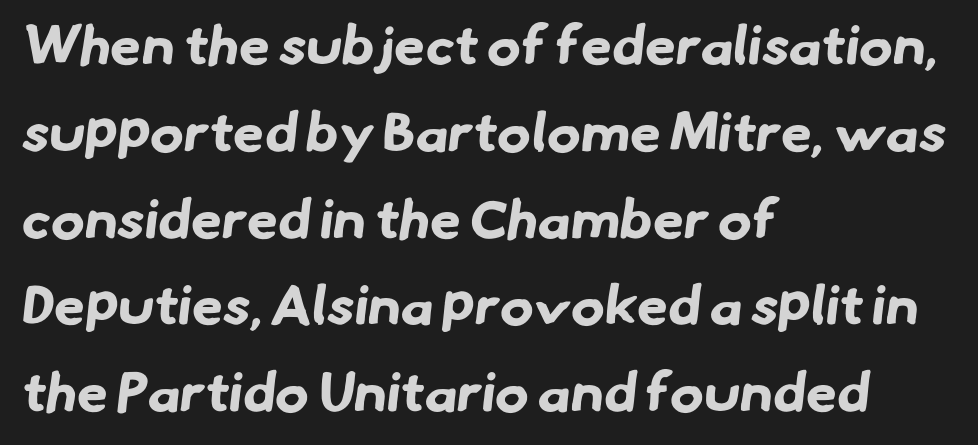
The image shows 56 px bold sans-serif type; set left-aligned, normal line spacing (1.55x), normal letter spacing, not underlined; low stroke contrast and a small x-height.
